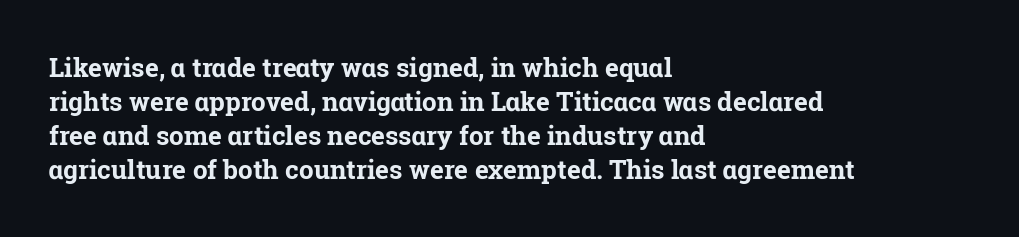
{"italic": "no", "bold": "yes", "underline": "no", "align": "left", "line_spacing": "normal", "line_spacing_ratio": 1.31, "letter_spacing": "normal", "letter_spacing_em": 0.0, "glyph_px": 26}
